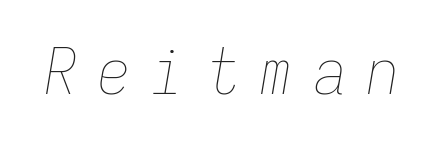
The image shows 64 px thin, condensed type, italic (leaning right), monospaced; set unusually wide letter spacing (+0.34 em), not underlined; low stroke contrast and a medium x-height.
